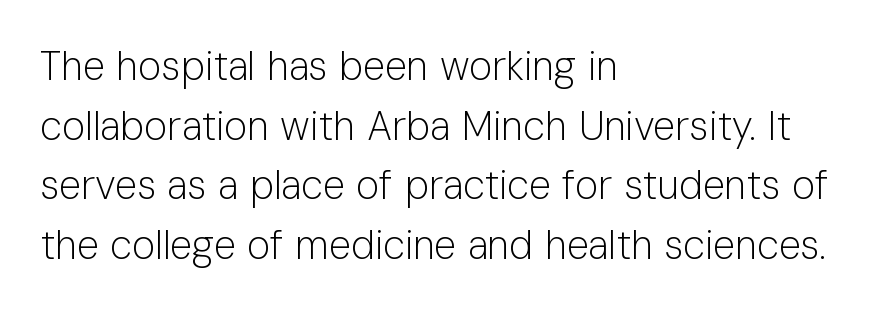
Character widths vary here, with narrow letters taking less room than wide ones. The weight tops out at a normal text grade. The type sits square on the baseline with zero lean. Each word holds together tightly as a unit, with standard inter-letter gaps.
